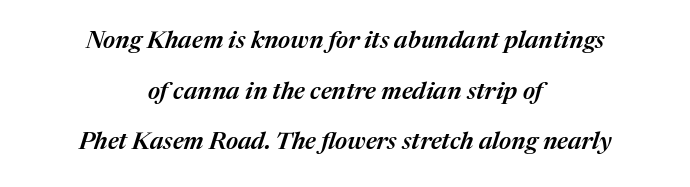
{"italic": "yes", "lean": "right", "slant_degrees": 17, "bold": "semi", "underline": "no", "align": "center", "line_spacing": "loose", "line_spacing_ratio": 2.11, "letter_spacing": "normal", "letter_spacing_em": 0.0, "glyph_px": 24}
